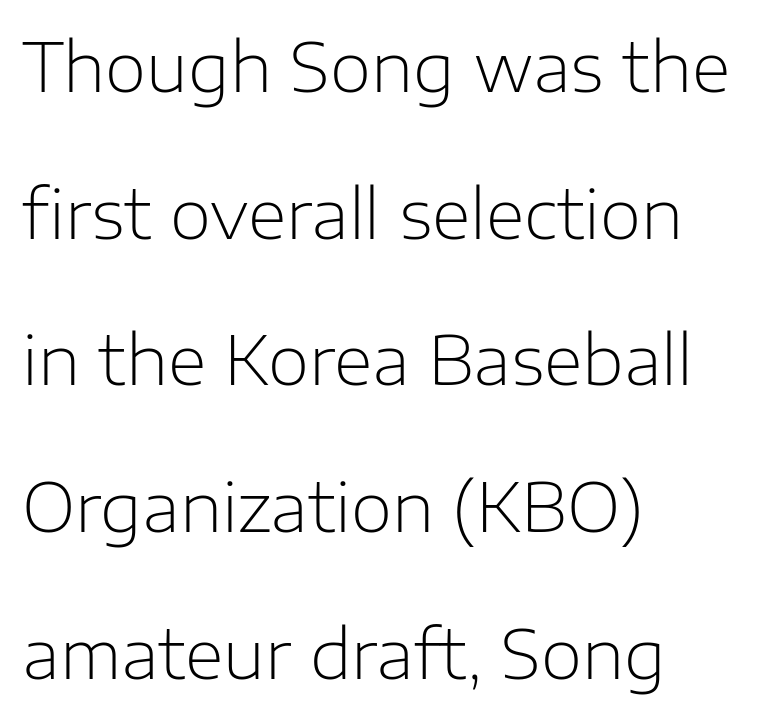
Notice how the stems are strictly vertical — no italics here. Is the block centered? No — it sits flush against the left margin. A great deal of white space separates one row of letters from the next. Only glyphs here, with clear space below each row. The characters display no serif detailing; their extremities are plain.
